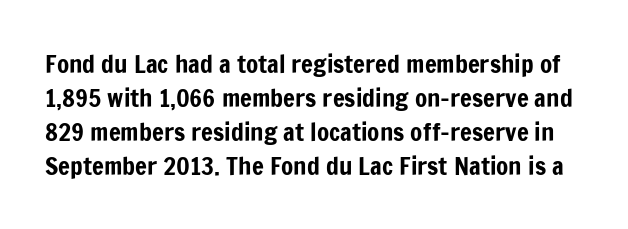
This is the regular roman posture of the typeface. Caption: standard tracking, unaltered. This rendering features lettering with no underline. Baseline-to-baseline distance is the conventional proportion of letter height.
